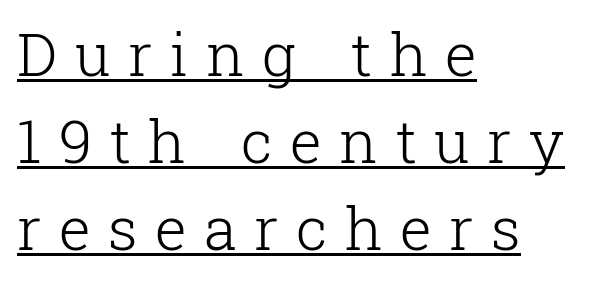
One-word summary of the alignment: left. Honestly, the letter spacing is so wide it's the main thing you notice. Quick note: not italic, upright. Yep, those are serifs on the letters.
